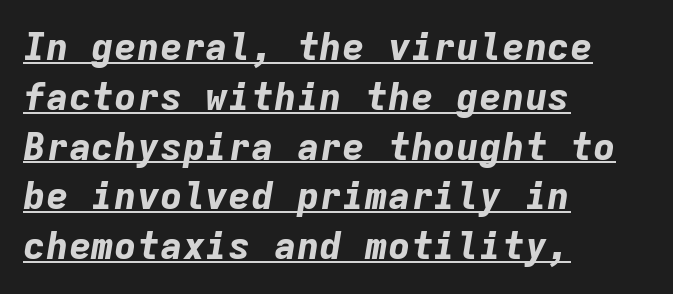
Reading down the block, your eye returns to a fixed left position each line. Its strokes are broad and dark, the hallmark of bold type. A normal amount of white space separates one row of letters from the next. Does the lettering tilt? It does — this is italic. Is the letter spacing exaggerated? No — it looks like the ordinary default. The letters march in equal steps, a hallmark of fixed-pitch type.
